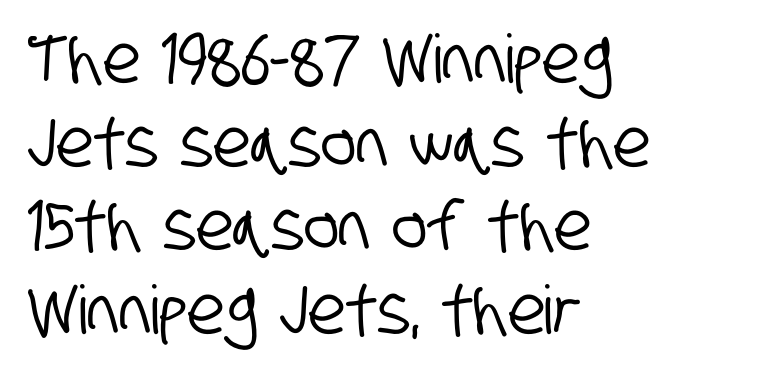
No feet cap the strokes, marking this as sans-serif type. Layout note: lines flush left. Here the designer chose a conventional face with non-uniform glyph widths. This sample keeps an unexceptional amount of space between lines. Unmarked baselines from the first word to the last.
